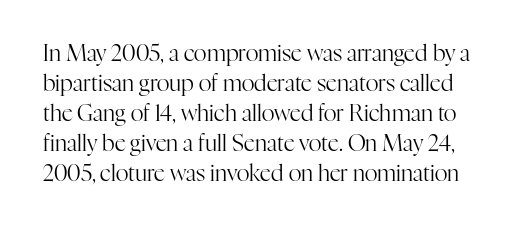
{"italic": "no", "bold": "no", "underline": "no", "line_spacing": "normal", "line_spacing_ratio": 1.36, "letter_spacing": "normal", "letter_spacing_em": 0.0, "glyph_px": 22}
